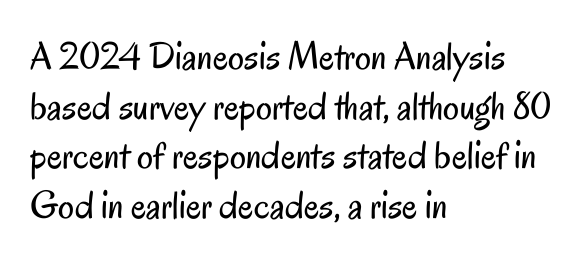
The image shows 40 px regular-weight, condensed sans-serif type, upright; set left-aligned, line spacing 1.24x, normal letter spacing, not underlined; low stroke contrast and a small x-height.
